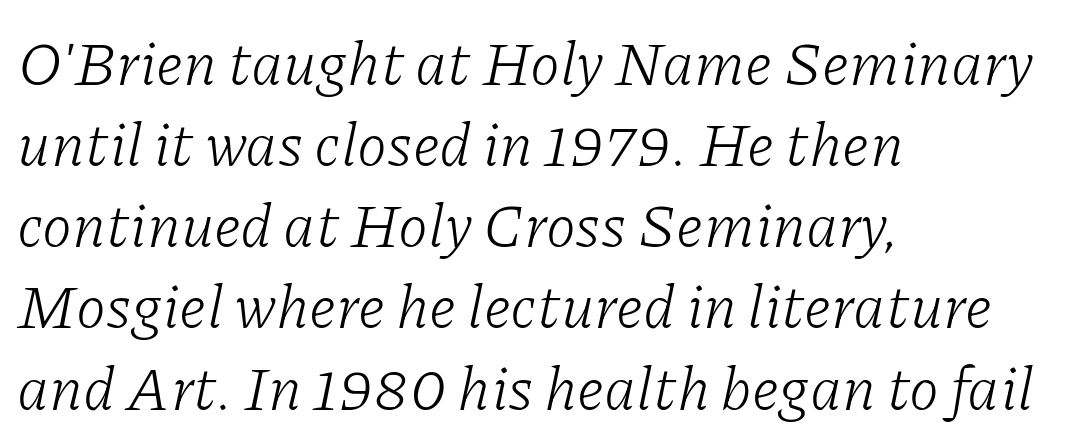
Are there feet on the stems? There are — it's a serif. The block of text has a typical density, with ordinary space between rows. The face used here is rendered with its standard letterfit. The baseline area is clear. Ink coverage per letter is moderate at most. Italic? Definitely — the glyphs are oblique.
